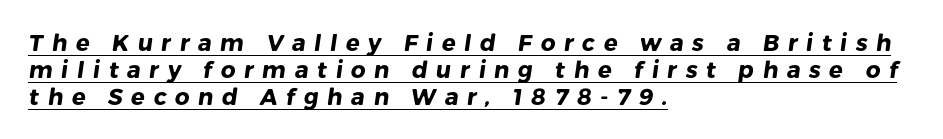
{"bold": "yes", "underline": "yes", "align": "left", "line_spacing_ratio": 1.17, "letter_spacing": "wide", "letter_spacing_em": 0.37, "glyph_px": 23}
